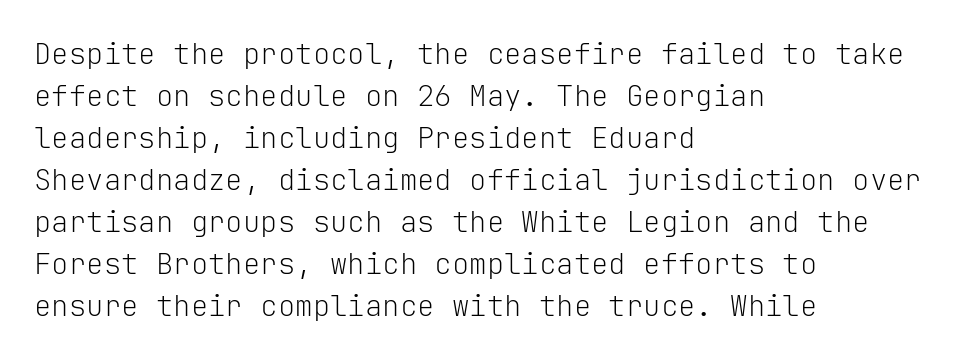
Q: Is the text bold? A: No.
Q: Is the text italic (slanted)? A: No, it is upright.
Q: Is the typeface a serif or a sans-serif typeface? A: Sans-serif.
Q: Is the text underlined? A: No.
Q: How is the paragraph aligned? A: Left-aligned.
Q: Is the spacing between letters normal or unusually wide? A: Normal.
Q: Is the spacing between lines tight, normal or loose? A: Normal.
Q: Width (condensed, normal, or wide)? A: Normal.
Q: Stroke contrast? A: Low.
Q: x-height? A: Medium.
Q: Monospaced? A: Yes.
